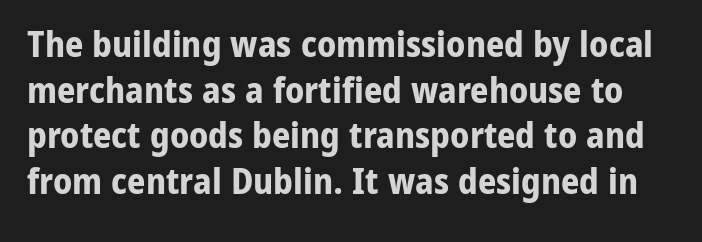
{"serif": "no", "italic": "no", "bold": "yes", "weight": "bold", "width": "normal", "stroke_contrast": "low", "x_height": "medium", "monospaced": "no", "underline": "no", "line_spacing": "normal", "line_spacing_ratio": 1.27, "letter_spacing": "normal", "letter_spacing_em": 0.0, "glyph_px": 36}
